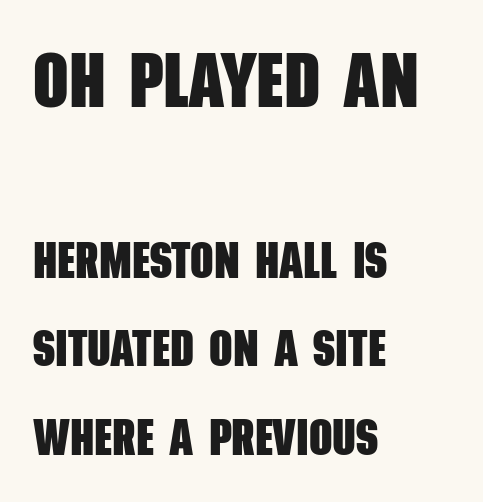
The passage shown is emphatically bold. Look at the tracking — it's just the regular setting, nothing added. Descenders are the only things crossing below the line. These lines are composed in type without serifs. Alignment: flush left. Each letter keeps its own natural width here, so spacing adapts to shape.
